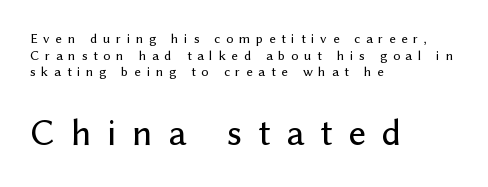
Q: Is the text italic (slanted)? A: No, it is upright.
Q: Is the typeface a serif or a sans-serif typeface? A: Sans-serif.
Q: Is the text underlined? A: No.
Q: How is the paragraph aligned? A: Left-aligned.
Q: Is the spacing between letters normal or unusually wide? A: Unusually wide.
Q: Which block of text is set in a larger size, the first (top) or the second (bottom)? A: The second (bottom) one.
Q: Width (condensed, normal, or wide)? A: Normal.
Q: Stroke contrast? A: Low.
Q: x-height? A: Medium.
Q: Monospaced? A: No.
